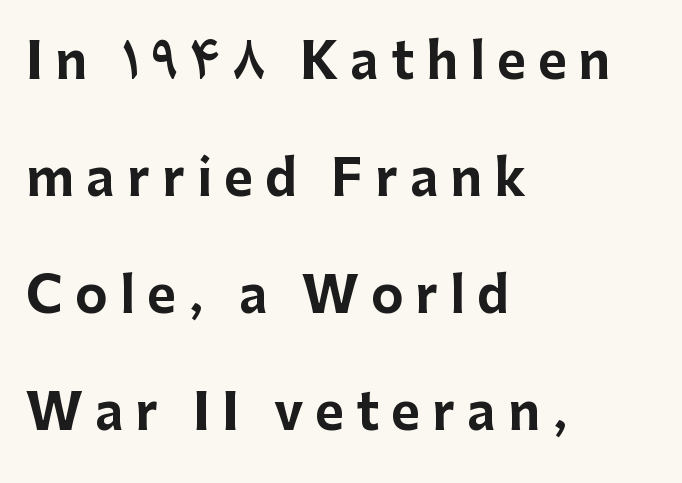
Q: Is the text bold? A: Yes.
Q: Is the text italic (slanted)? A: No, it is upright.
Q: Is the typeface a serif or a sans-serif typeface? A: Sans-serif.
Q: Is the text underlined? A: No.
Q: How is the paragraph aligned? A: Left-aligned.
Q: Is the spacing between letters normal or unusually wide? A: Unusually wide.
Q: Is the spacing between lines tight, normal or loose? A: Loose.
Q: Width (condensed, normal, or wide)? A: Normal.
Q: Stroke contrast? A: Low.
Q: x-height? A: Medium.
Q: Monospaced? A: No.
